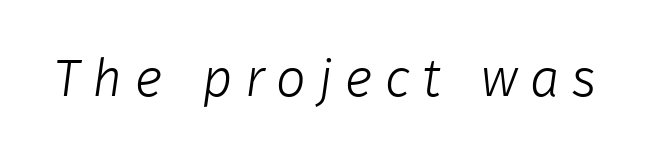
Weight: not bold — regular or lighter. The passage shown is not underscored anywhere. Characters follow at a spacing far wider than the type designer built in. Look at the bottom of the vertical strokes: they stop flat, with no serifs.
